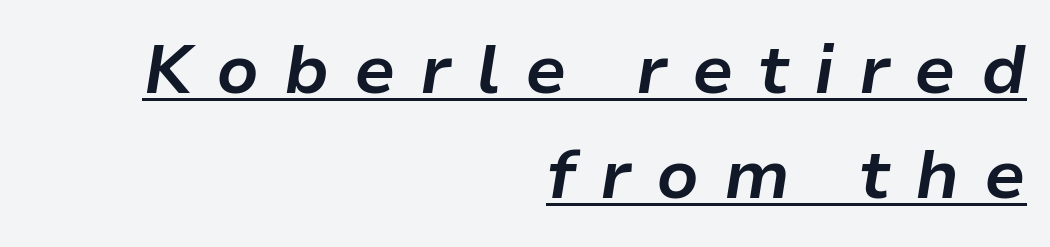
The image shows 68 px bold type, italic (leaning right); set right-aligned, normal line spacing (1.55x), unusually wide letter spacing (+0.36 em), underlined; low stroke contrast and a medium x-height.
